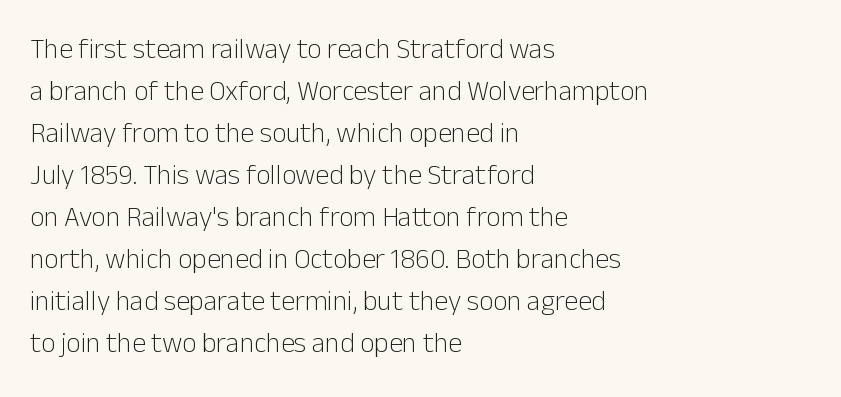
What's the leading like? Ordinary, nothing unusual. Heft: none added — not bold. The zone under the glyphs is completely vacant. Characters remain perfectly vertical along every line. This is sans-serif lettering, the kind often seen on screens and signage. The rendering uses natural spacing where letterforms have individual widths.
